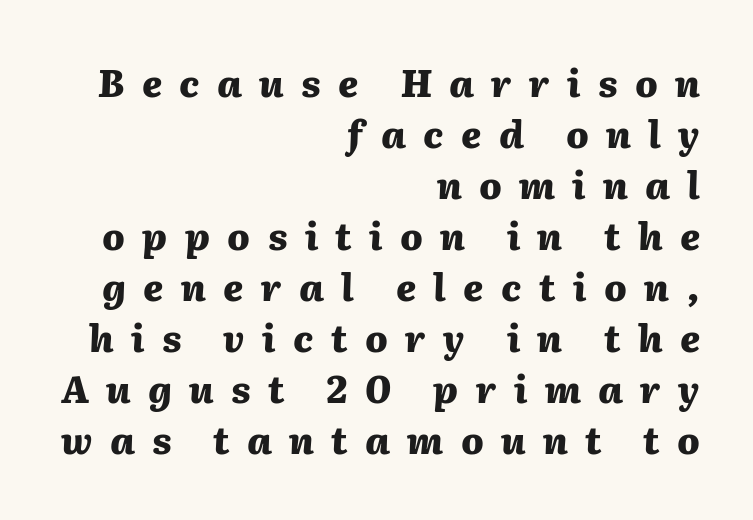
Here the designer chose a conventional face with non-uniform glyph widths. Notice how the passage keeps a crisp vertical edge on the right only. Successive baselines arrive at the customary interval. The specimen reads as italic at a glance. Pretty heavy lettering here — definitely bold. Letters rest on an invisible, unmarked baseline.
